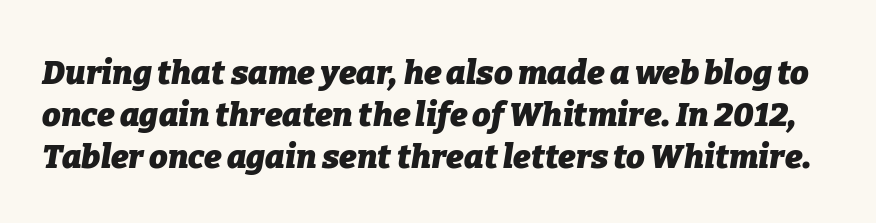
{"italic": "yes", "lean": "right", "slant_degrees": 9, "bold": "yes", "weight": "heavy", "width": "normal", "stroke_contrast": "low", "x_height": "medium", "monospaced": "no", "underline": "no", "line_spacing": "normal", "line_spacing_ratio": 1.27, "letter_spacing": "normal", "letter_spacing_em": 0.0, "glyph_px": 33}
